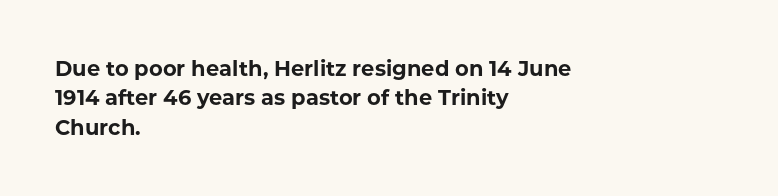
Q: Is the text bold? A: Yes.
Q: Is the text italic (slanted)? A: No, it is upright.
Q: Is the text underlined? A: No.
Q: How is the paragraph aligned? A: Left-aligned.
Q: Is the spacing between letters normal or unusually wide? A: Normal.
Q: Is the spacing between lines tight, normal or loose? A: Normal.
